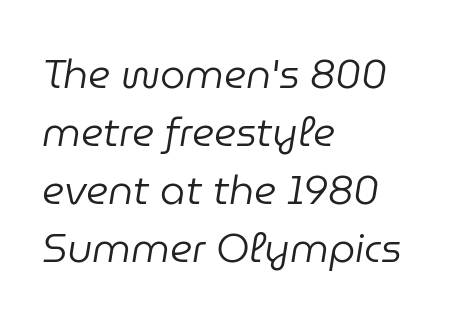
Q: Is the text bold? A: No.
Q: Is the text italic (slanted)? A: Yes, it leans right by about 9 degrees.
Q: Is the text underlined? A: No.
Q: How is the paragraph aligned? A: Left-aligned.
Q: Is the spacing between letters normal or unusually wide? A: Normal.
Q: Is the spacing between lines tight, normal or loose? A: Normal.
Q: Width (condensed, normal, or wide)? A: Normal.
Q: Stroke contrast? A: Low.
Q: x-height? A: Medium.
Q: Monospaced? A: No.
